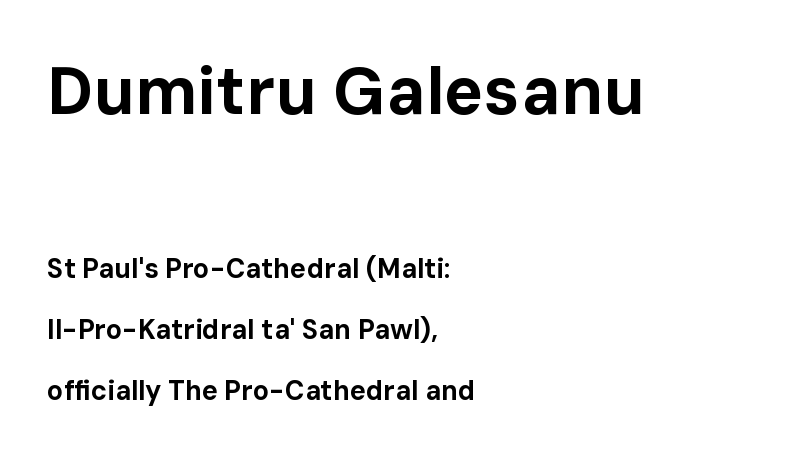
Descender tails drop into unmarked territory. The letters advance in unequal steps, a hallmark of proportional type. Heft: maximum for text — a bold. Examine the stroke ends and you'll find no serifs. Here the first block reads like a headline and the second like body copy.
